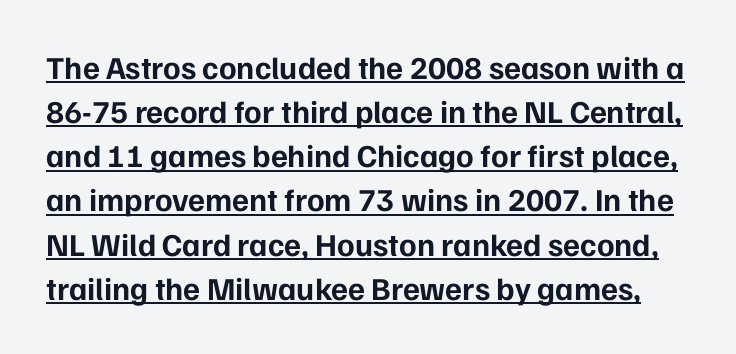
Q: Is the text bold? A: Yes.
Q: Is the text italic (slanted)? A: No, it is upright.
Q: Is the typeface a serif or a sans-serif typeface? A: Sans-serif.
Q: Is the text underlined? A: Yes.
Q: Is the spacing between letters normal or unusually wide? A: Normal.
Q: Is the spacing between lines tight, normal or loose? A: Normal.
Q: Width (condensed, normal, or wide)? A: Normal.
Q: Stroke contrast? A: Low.
Q: x-height? A: Medium.
Q: Monospaced? A: No.
